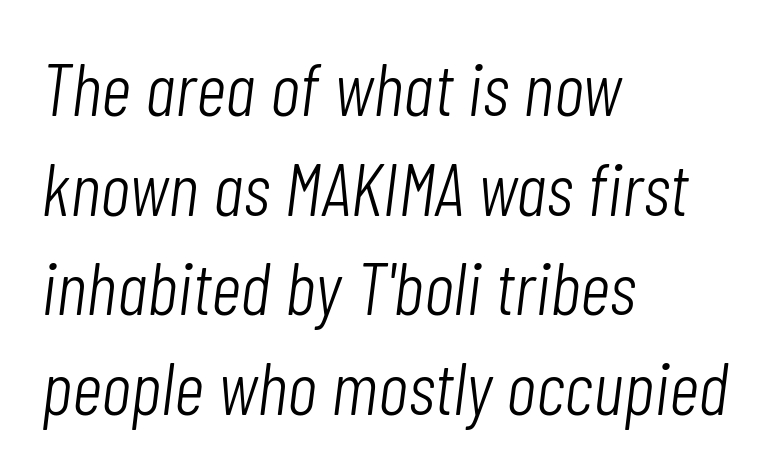
{"italic": "yes", "lean": "right", "slant_degrees": 7, "bold": "no", "weight": "light", "width": "condensed", "stroke_contrast": "low", "x_height": "medium", "monospaced": "no", "underline": "no", "align": "left", "line_spacing": "normal", "line_spacing_ratio": 1.33, "letter_spacing": "normal", "letter_spacing_em": 0.0, "glyph_px": 75}
